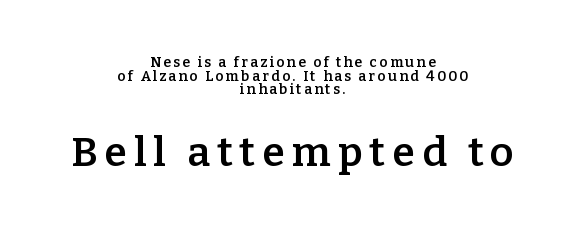
{"serif": "yes", "italic": "no", "bold": "semi", "weight": "semibold", "width": "normal", "stroke_contrast": "low", "x_height": "medium", "monospaced": "no", "underline": "no", "align": "center", "line_spacing": "tight", "line_spacing_ratio": 0.97, "larger_block": "second", "size_ratio": 2.93, "glyph_px": 41}
